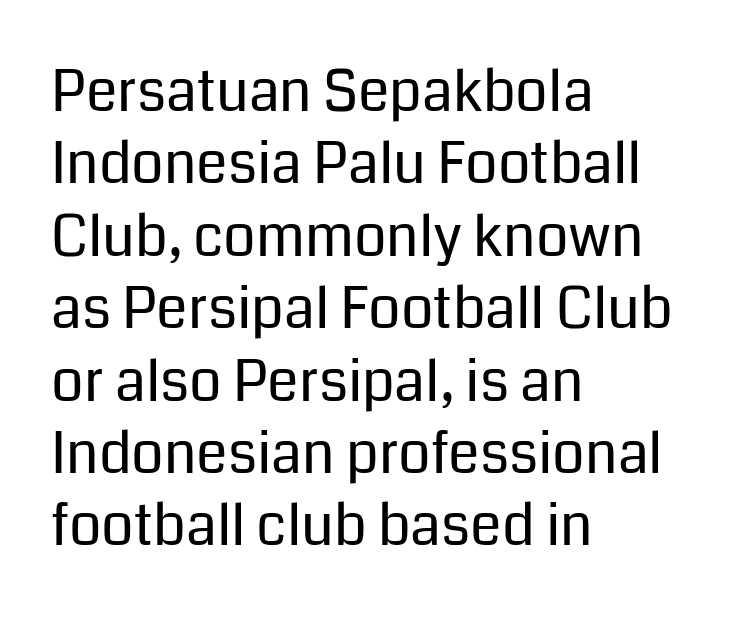
Q: Is the text bold? A: No.
Q: Is the text italic (slanted)? A: No, it is upright.
Q: Is the typeface a serif or a sans-serif typeface? A: Sans-serif.
Q: Is the text underlined? A: No.
Q: How is the paragraph aligned? A: Left-aligned.
Q: Is the spacing between letters normal or unusually wide? A: Normal.
Q: Is the spacing between lines tight, normal or loose? A: Normal.
Q: Width (condensed, normal, or wide)? A: Normal.
Q: Stroke contrast? A: Low.
Q: x-height? A: Medium.
Q: Monospaced? A: No.
